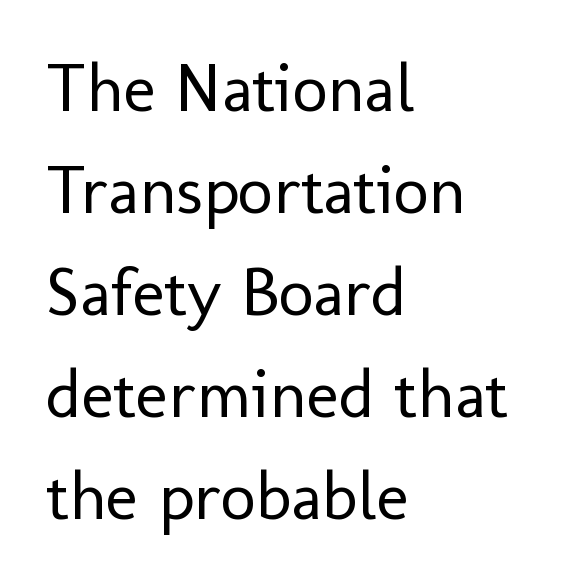
The image shows 69 px regular-weight sans-serif type, upright; set left-aligned, normal line spacing (1.48x), normal letter spacing, not underlined; low stroke contrast and a medium x-height.
